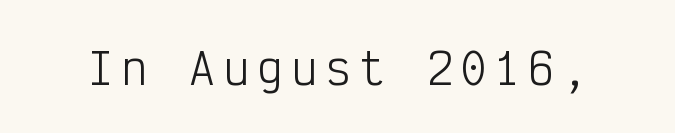
Q: Is the text bold? A: No.
Q: Is the text italic (slanted)? A: No, it is upright.
Q: Is the typeface a serif or a sans-serif typeface? A: Sans-serif.
Q: Is the text underlined? A: No.
Q: Width (condensed, normal, or wide)? A: Condensed.
Q: Stroke contrast? A: Low.
Q: x-height? A: Medium.
Q: Monospaced? A: Yes.
